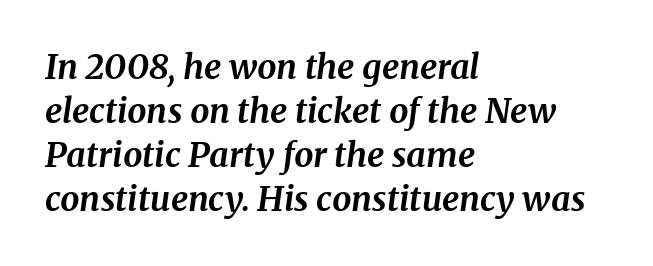
Chunky letters — that's bold for sure. The letterforms sit shoulder to shoulder at normal distance. Honestly, the row spacing looks completely unremarkable. The lettering tilts uniformly, giving the passage an italic look.
